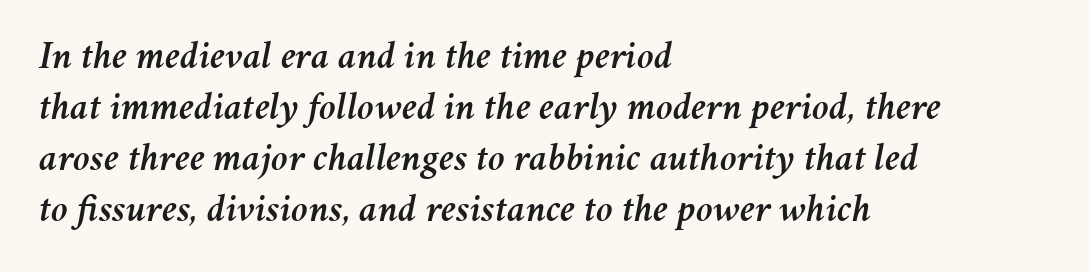
{"italic": "yes", "lean": "right", "slant_degrees": 11, "width": "normal", "stroke_contrast": "medium", "x_height": "medium", "monospaced": "no", "underline": "no", "align": "left", "line_spacing": "normal", "line_spacing_ratio": 1.31, "letter_spacing": "normal", "letter_spacing_em": 0.0, "glyph_px": 39}
